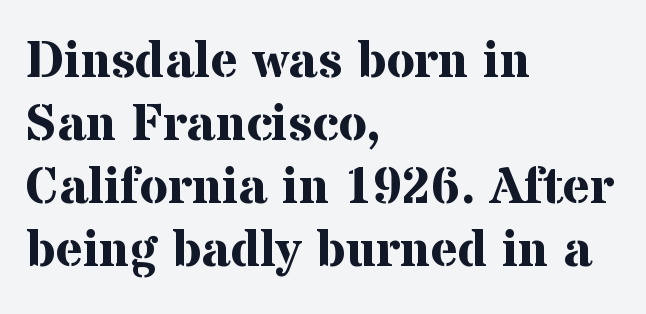
Look at the bottom of the vertical strokes: they flare into serifs here. Teacher's note: observe the even left margin — that is flush-left alignment. Posture: vertical. Here the designer chose a conventional face with non-uniform glyph widths. Look at the stroke-to-counter ratio: heavy, a bold.
